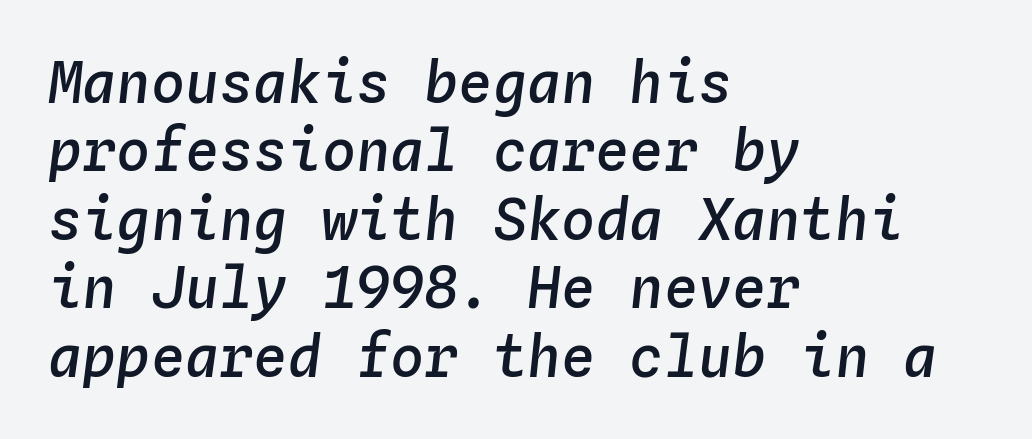
The image shows 57 px semibold type, italic (leaning right), monospaced; set left-aligned, line spacing 1.2x, normal letter spacing, not underlined; low stroke contrast and a medium x-height.
